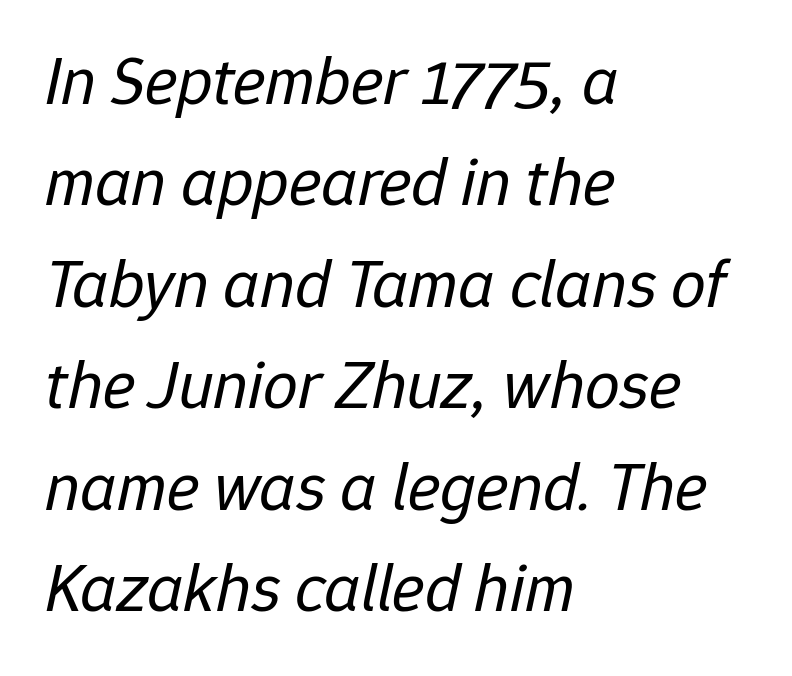
Q: Is the text bold? A: No.
Q: Is the text italic (slanted)? A: Yes, it leans right by about 12 degrees.
Q: Is the text underlined? A: No.
Q: How is the paragraph aligned? A: Left-aligned.
Q: Is the spacing between letters normal or unusually wide? A: Normal.
Q: Is the spacing between lines tight, normal or loose? A: Normal.
Q: Width (condensed, normal, or wide)? A: Normal.
Q: Stroke contrast? A: Low.
Q: x-height? A: Medium.
Q: Monospaced? A: No.
